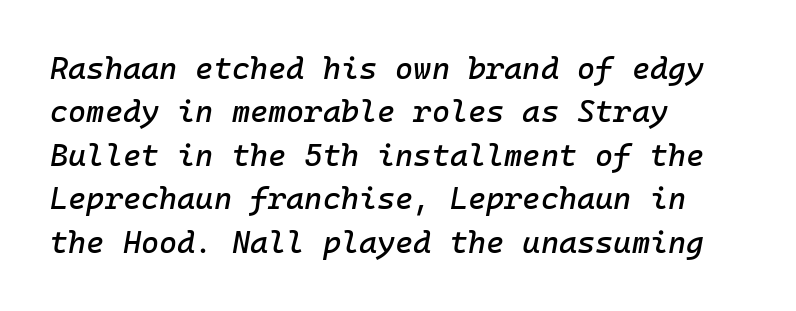
These lines stack with their left ends in a neat column. This sample has the even, mechanical cadence of fixed-width lettering. Slant detected: the letters are inclined. The space between consecutive lines is moderate.
